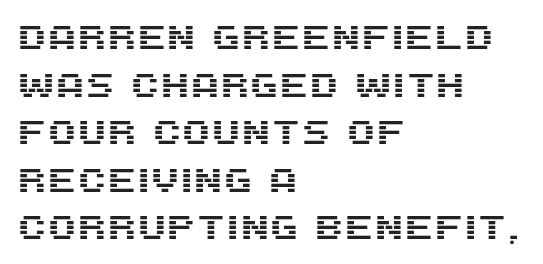
The image shows 34 px sans-serif type, upright; set left-aligned, normal line spacing (1.4x), normal letter spacing, not underlined; medium stroke contrast and a large x-height.
